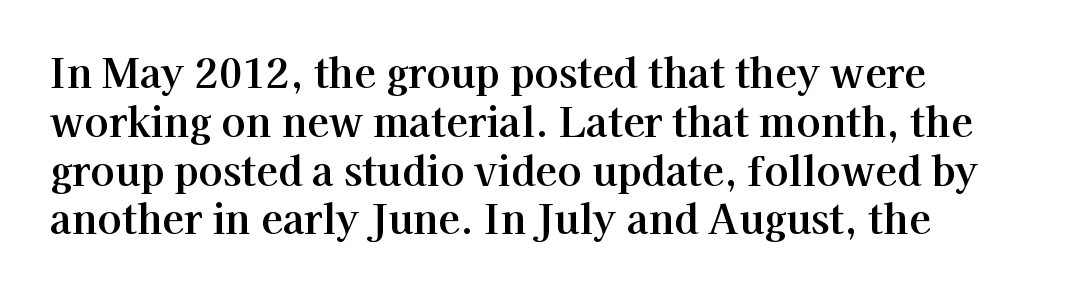
The passage is arranged the way most books set body copy — flush left. A roman cut, with each character standing at attention. You could not count columns in this text — the font is proportionally spaced. What stands out about the letter spacing? Nothing — it is the standard amount.
